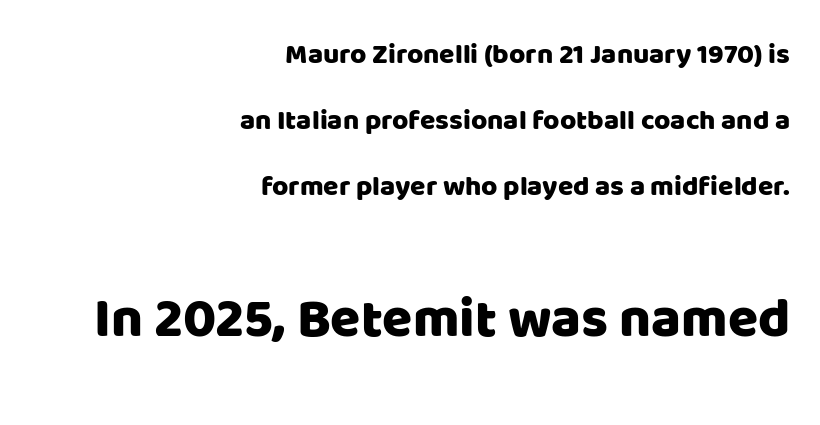
{"serif": "no", "italic": "no", "width": "normal", "stroke_contrast": "low", "x_height": "large", "monospaced": "no", "underline": "no", "align": "right", "line_spacing": "loose", "line_spacing_ratio": 2.35, "letter_spacing": "normal", "letter_spacing_em": 0.0, "larger_block": "second", "size_ratio": 1.96, "glyph_px": 55}
